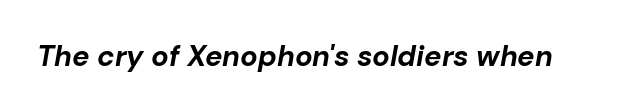
{"italic": "yes", "lean": "right", "slant_degrees": 10, "bold": "yes", "weight": "bold", "width": "normal", "stroke_contrast": "low", "x_height": "medium", "monospaced": "no", "underline": "no", "letter_spacing": "normal", "letter_spacing_em": 0.0, "glyph_px": 29}
